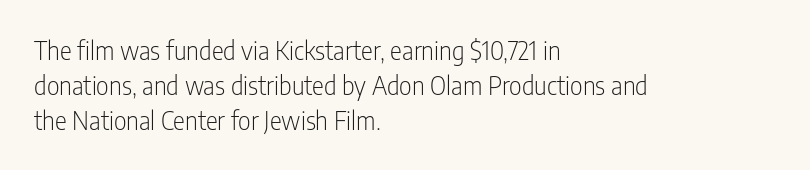
Q: Is the text bold? A: No.
Q: Is the text italic (slanted)? A: No, it is upright.
Q: Is the text underlined? A: No.
Q: How is the paragraph aligned? A: Left-aligned.
Q: Is the spacing between letters normal or unusually wide? A: Normal.
Q: Is the spacing between lines tight, normal or loose? A: Normal.
